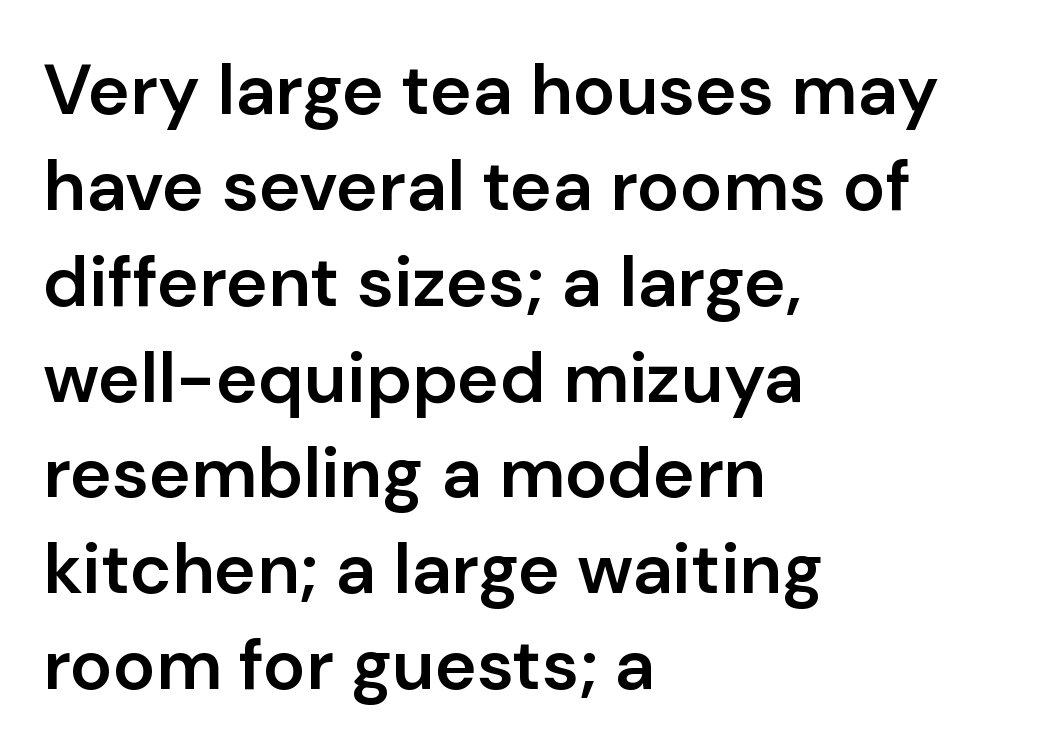
Q: Is the text bold? A: Semi-bold.
Q: Is the text italic (slanted)? A: No, it is upright.
Q: Is the typeface a serif or a sans-serif typeface? A: Sans-serif.
Q: Is the text underlined? A: No.
Q: How is the paragraph aligned? A: Left-aligned.
Q: Is the spacing between letters normal or unusually wide? A: Normal.
Q: Is the spacing between lines tight, normal or loose? A: Normal.
Q: Width (condensed, normal, or wide)? A: Normal.
Q: Stroke contrast? A: Low.
Q: x-height? A: Medium.
Q: Monospaced? A: No.
